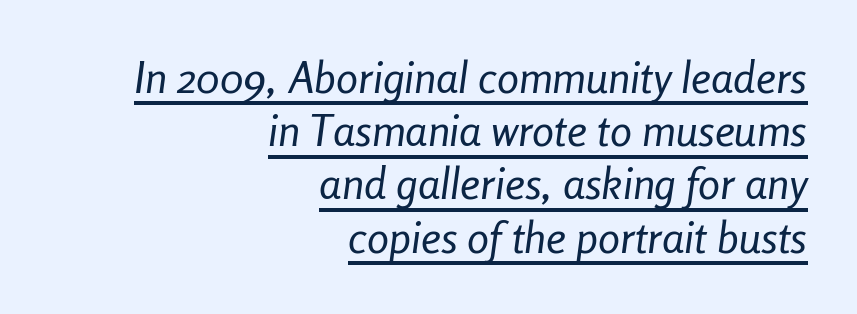
How are the letters spaced? Ordinarily, with no added tracking. The passage is arranged like a letterhead date or caption credit — flush right. Summary of weight: not heavy and not bold. The specimen reads as italic at a glance. The string is rendered with underlining switched on. The face used here is proportionally spaced, like ordinary book or web type.
